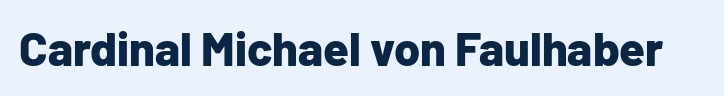
The image shows 47 px bold sans-serif type, upright; set normal letter spacing, not underlined; low stroke contrast and a medium x-height.
